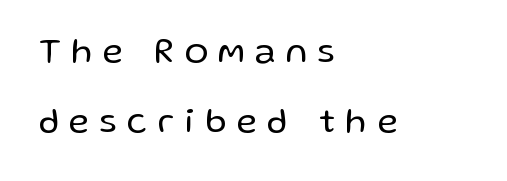
Q: Is the text bold? A: No.
Q: Is the text italic (slanted)? A: No, it is upright.
Q: Is the typeface a serif or a sans-serif typeface? A: Sans-serif.
Q: Is the text underlined? A: No.
Q: How is the paragraph aligned? A: Left-aligned.
Q: Is the spacing between letters normal or unusually wide? A: Unusually wide.
Q: Is the spacing between lines tight, normal or loose? A: Loose.
Q: Width (condensed, normal, or wide)? A: Normal.
Q: Stroke contrast? A: Low.
Q: x-height? A: Medium.
Q: Monospaced? A: No.
